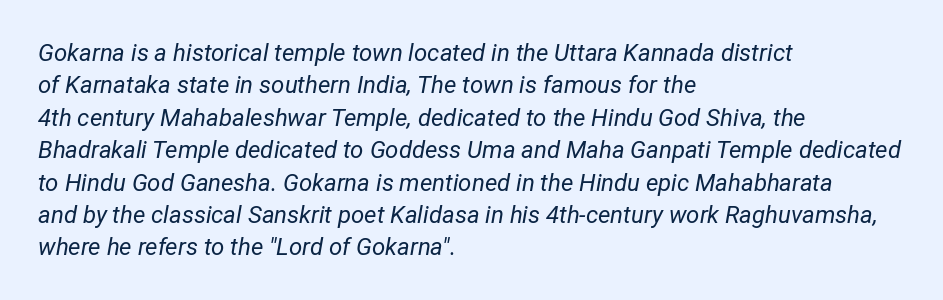
The image shows 24 px text type, italic (leaning right); set left-aligned, normal line spacing (1.35x), normal letter spacing, not underlined.
